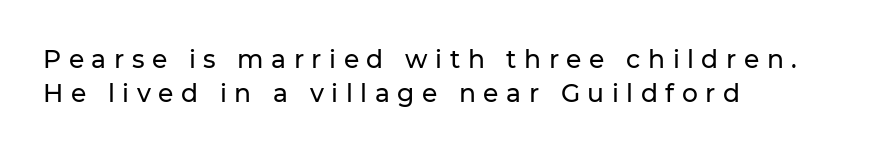
{"italic": "no", "underline": "no", "align": "left", "line_spacing": "normal", "line_spacing_ratio": 1.37, "letter_spacing": "wide", "letter_spacing_em": 0.3, "glyph_px": 25}
